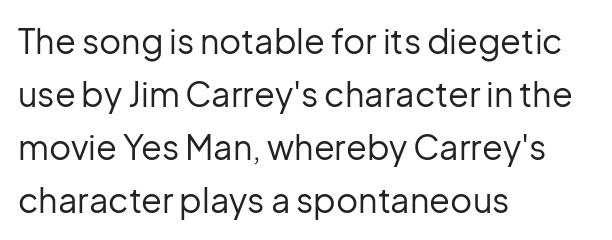
The image shows 34 px regular-weight sans-serif type, upright; set left-aligned, normal line spacing (1.56x), normal letter spacing, not underlined; low stroke contrast and a medium x-height.
